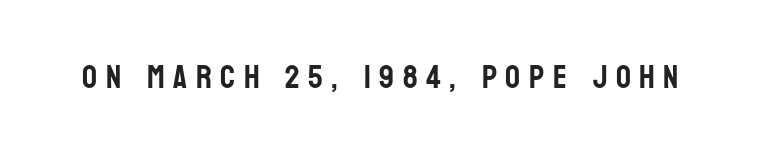
The letters advance in unequal steps, a hallmark of proportional type. Letter spacing: wide. Has an underline been added? It has not. The designer went with a sans here, leaving each stem footless. Italic: no, the glyphs are upright roman.
